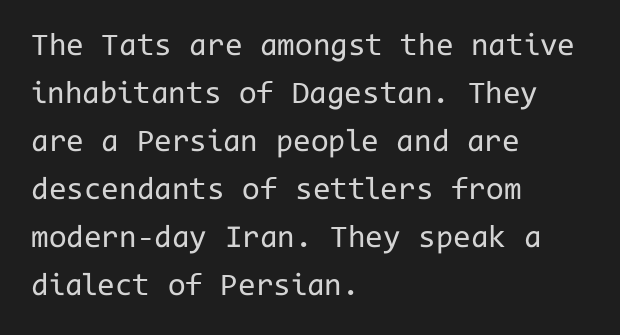
The image shows 32 px regular-weight sans-serif type, upright, monospaced; set left-aligned, normal line spacing (1.5x), normal letter spacing, not underlined; low stroke contrast and a medium x-height.
